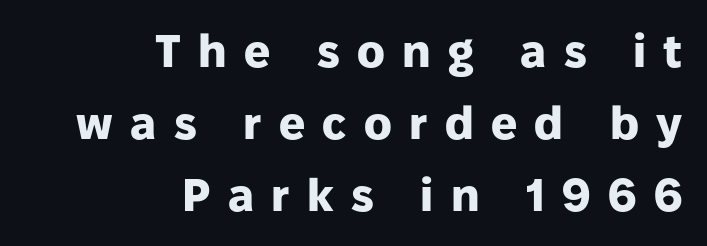
Observe the wide spacing: letters keep a clear distance from each other. Typeset ragged left — the right edge is the straight one. The type sits square on the baseline with zero lean. This sample has the flowing, uneven cadence of proportional lettering. Just letters on the line, the space beneath them empty.
